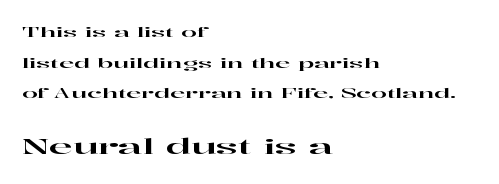
{"italic": "no", "underline": "no", "align": "left", "line_spacing": "loose", "line_spacing_ratio": 2.18, "letter_spacing": "normal", "letter_spacing_em": 0.0, "larger_block": "second", "size_ratio": 1.57, "glyph_px": 22}
